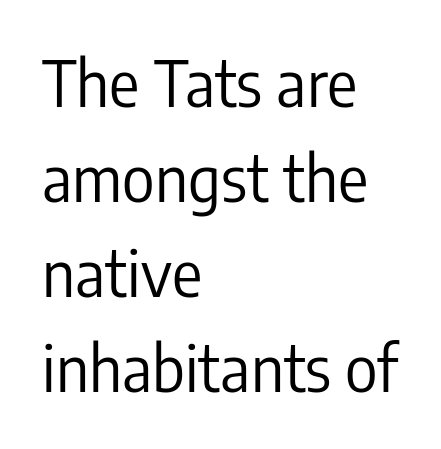
The image shows 63 px regular-weight, condensed sans-serif type, upright; set left-aligned, normal line spacing (1.51x), normal letter spacing, not underlined; low stroke contrast and a medium x-height.
